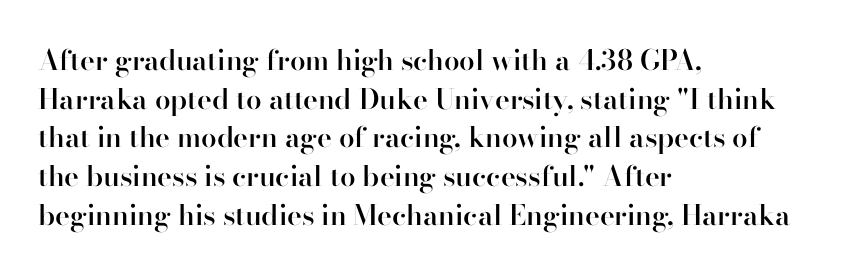
The image shows 28 px semibold serif type, upright; set left-aligned, normal line spacing (1.38x), normal letter spacing, not underlined; high stroke contrast and a small x-height.
